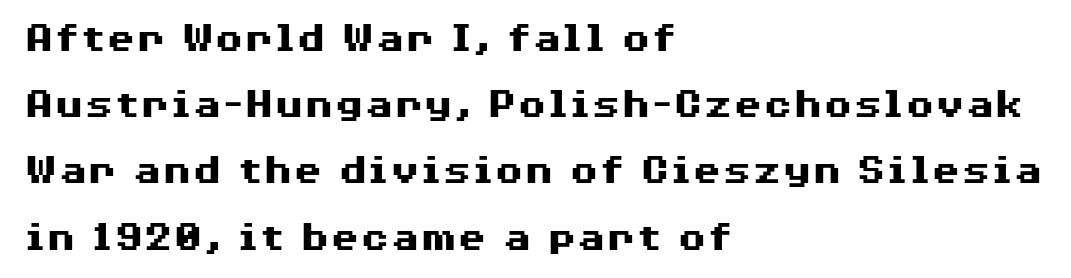
Q: Is the text bold? A: Yes.
Q: Is the text italic (slanted)? A: No, it is upright.
Q: Is the typeface a serif or a sans-serif typeface? A: Sans-serif.
Q: Is the text underlined? A: No.
Q: How is the paragraph aligned? A: Left-aligned.
Q: Is the spacing between letters normal or unusually wide? A: Normal.
Q: Is the spacing between lines tight, normal or loose? A: Normal.
Q: Width (condensed, normal, or wide)? A: Wide.
Q: Stroke contrast? A: Medium.
Q: x-height? A: Medium.
Q: Monospaced? A: No.
